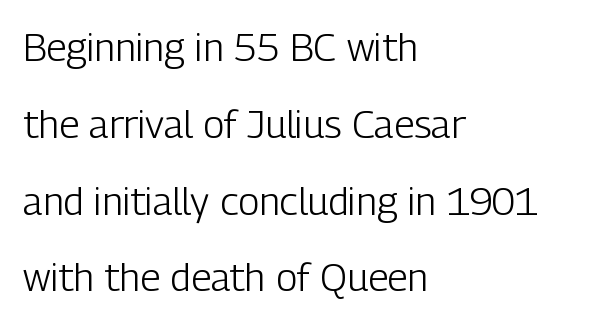
You could not count columns in this text — the font is proportionally spaced. Stems here are at most as thick as an everyday book face. This rendering employs a face without finishing strokes, i.e., a sans-serif. The paragraph shown leans on its left margin. Rule under the text: the space is simply empty. Spacing between characters is what you'd get straight out of the box.
